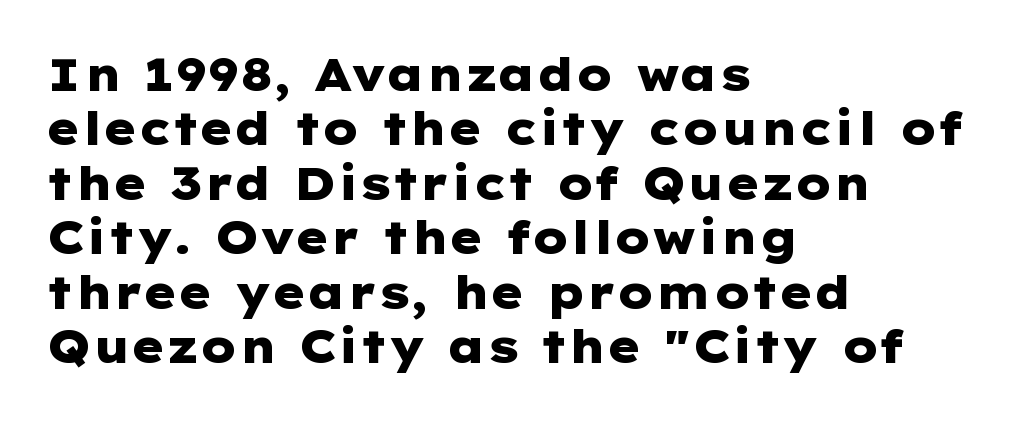
Each word holds together tightly as a unit, with standard inter-letter gaps. Rendered with straight, roman letterforms. The passage shown is emphatically bold. Classification — sans serif.
